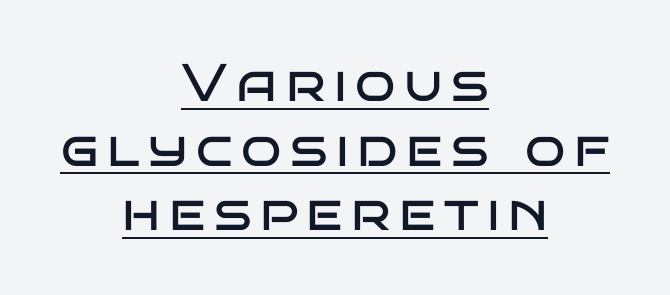
Q: Is the text bold? A: No.
Q: Is the text italic (slanted)? A: No, it is upright.
Q: Is the typeface a serif or a sans-serif typeface? A: Sans-serif.
Q: Is the text underlined? A: Yes.
Q: How is the paragraph aligned? A: Centered.
Q: Width (condensed, normal, or wide)? A: Wide.
Q: Stroke contrast? A: Low.
Q: x-height? A: Large.
Q: Monospaced? A: No.
